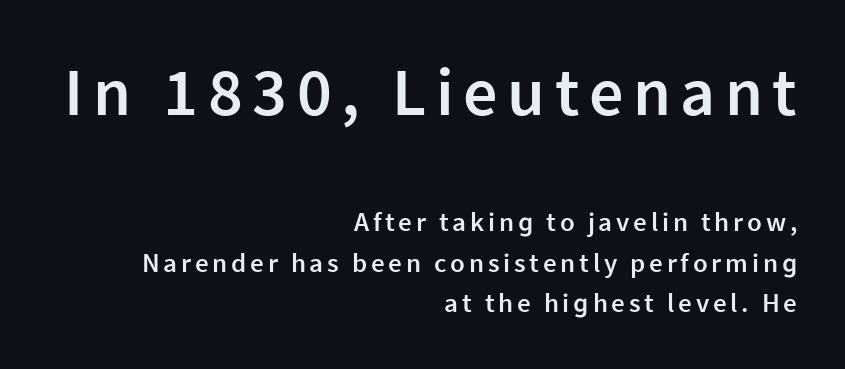
Q: Is the text bold? A: Semi-bold.
Q: Is the text italic (slanted)? A: No, it is upright.
Q: Is the typeface a serif or a sans-serif typeface? A: Sans-serif.
Q: Is the text underlined? A: No.
Q: How is the paragraph aligned? A: Right-aligned.
Q: Is the spacing between lines tight, normal or loose? A: Normal.
Q: Which block of text is set in a larger size, the first (top) or the second (bottom)? A: The first (top) one.
Q: Width (condensed, normal, or wide)? A: Normal.
Q: Stroke contrast? A: Low.
Q: x-height? A: Medium.
Q: Monospaced? A: No.
